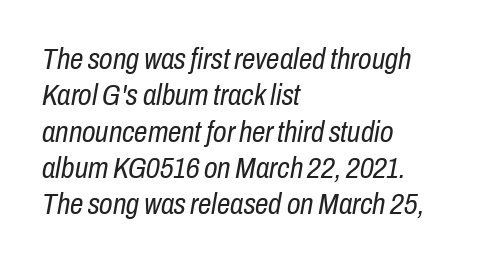
Is the type slanted? Yes — the strokes lean at a clear angle. Quick note: underline off. Here the glyphs are tracked normally, forming tight word shapes. Layout note: lines flush left.
